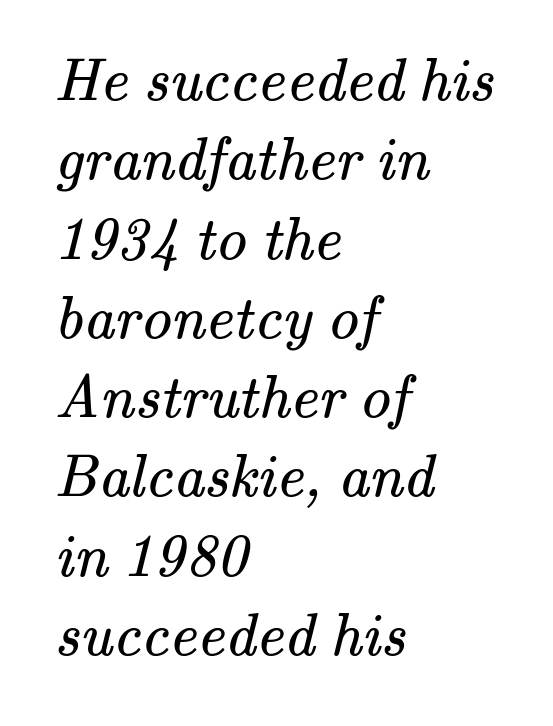
The tracking reads as untouched default to a designer's eye. These lines stack with their left ends in a neat column. Do the characters align in a grid? No, the font is proportional. Beneath every word, the page is bare.
